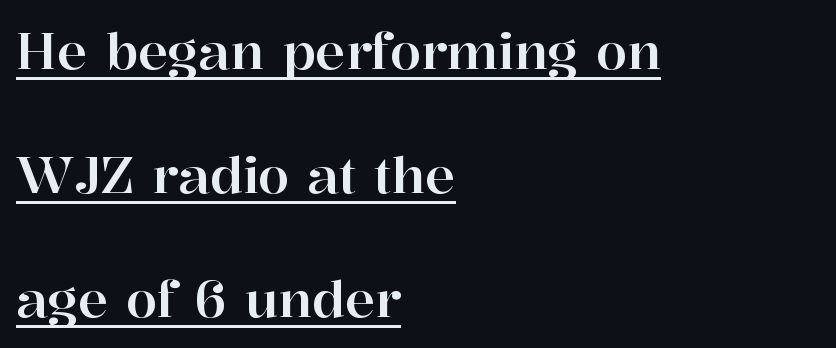
The image shows 50 px serif type, upright; set left-aligned, loose line spacing (2.48x), normal letter spacing, underlined; high stroke contrast and a medium x-height.
